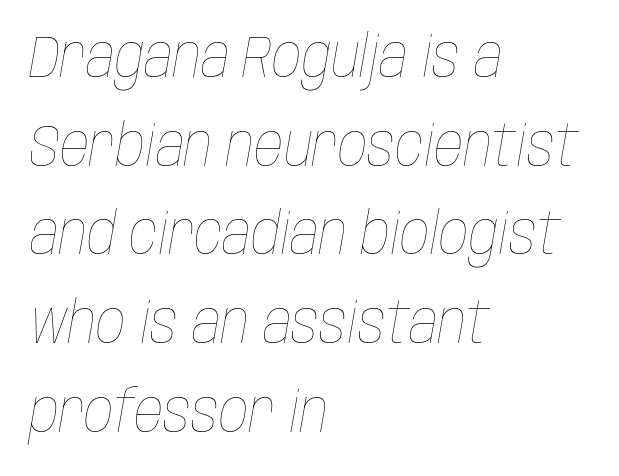
{"italic": "yes", "lean": "right", "slant_degrees": 10, "bold": "no", "weight": "thin", "width": "condensed", "stroke_contrast": "low", "x_height": "large", "monospaced": "no", "underline": "no", "align": "left", "line_spacing": "normal", "line_spacing_ratio": 1.53, "letter_spacing": "normal", "letter_spacing_em": 0.0, "glyph_px": 58}
